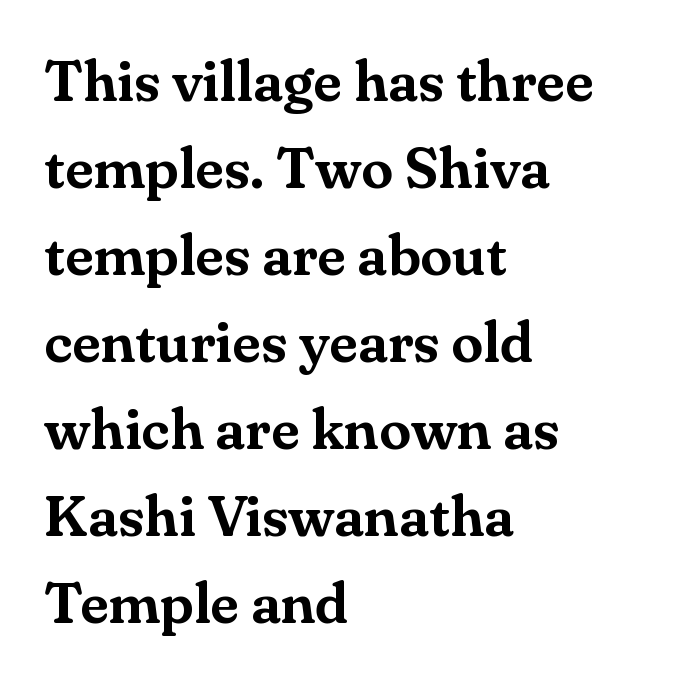
Words float on clear page, feet unadorned. No italicization has been applied; the sample stays upright. Does the type have serifs? Yes, each stem ends in a small foot. Looks like regular typesetting: each glyph gets only the width it needs.
